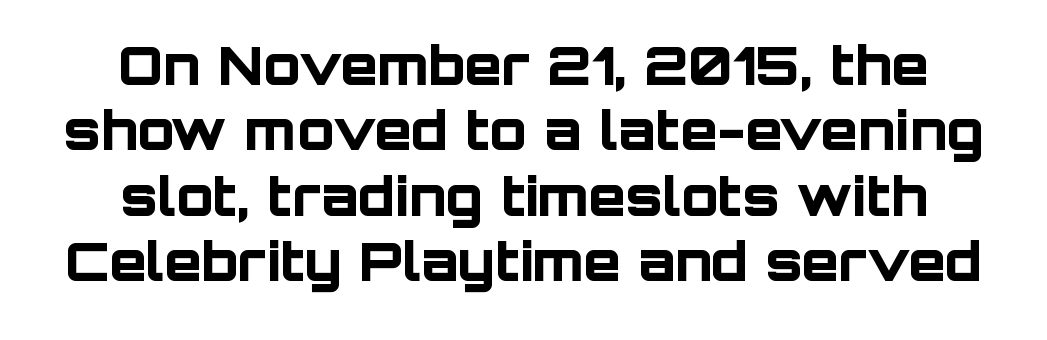
{"serif": "no", "italic": "no", "bold": "yes", "weight": "bold", "width": "normal", "stroke_contrast": "low", "x_height": "large", "monospaced": "no", "underline": "no", "align": "center", "line_spacing_ratio": 1.21, "letter_spacing": "normal", "letter_spacing_em": 0.0, "glyph_px": 54}
